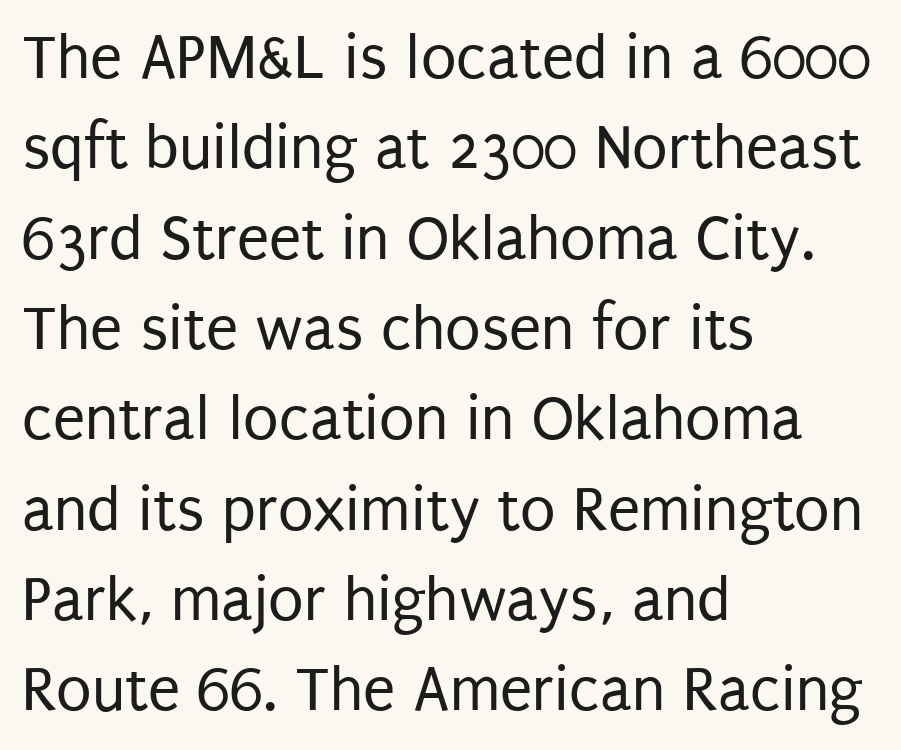
{"serif": "no", "italic": "no", "bold": "no", "weight": "regular", "width": "condensed", "stroke_contrast": "low", "x_height": "large", "monospaced": "no", "underline": "no", "align": "left", "line_spacing": "normal", "line_spacing_ratio": 1.39, "letter_spacing": "normal", "letter_spacing_em": 0.0, "glyph_px": 65}
